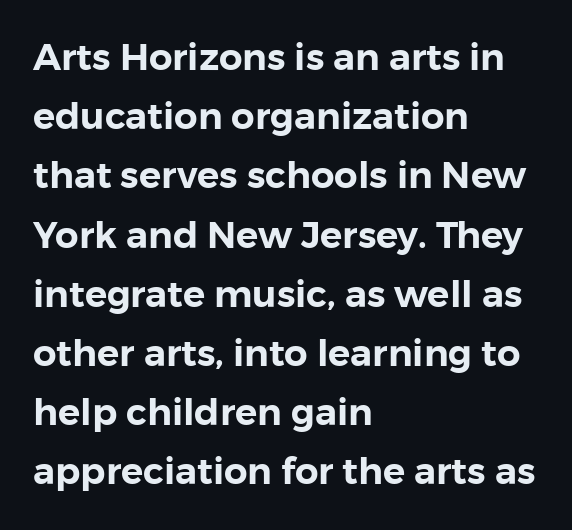
The image shows 37 px sans-serif type, upright; set left-aligned, normal line spacing (1.6x), normal letter spacing, not underlined; low stroke contrast and a medium x-height.
